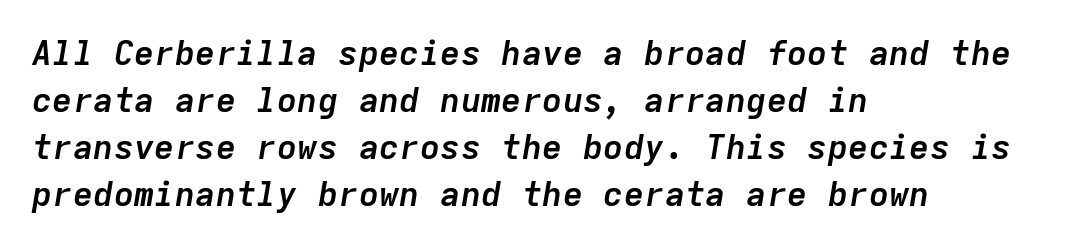
The image shows 34 px semibold type, italic (leaning right), monospaced; set left-aligned, normal line spacing (1.38x), normal letter spacing, not underlined; low stroke contrast and a medium x-height.
